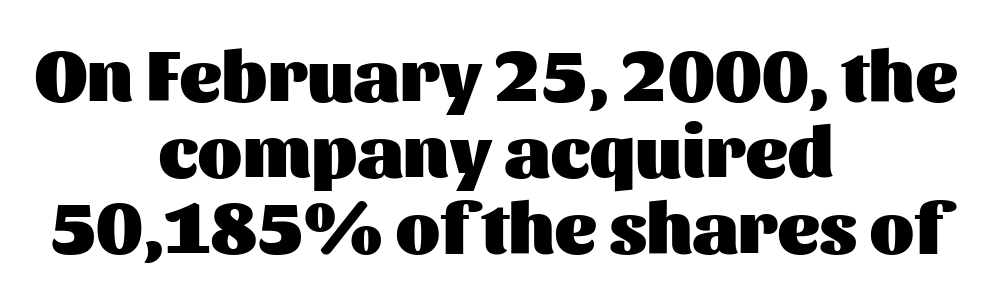
Each new line begins almost immediately beneath the previous one. The lettering stays uniformly vertical, giving the passage a roman look. In terms of letterspacing, this is plain default setting. Spacing verdict: proportional, widths tailored to each character.
